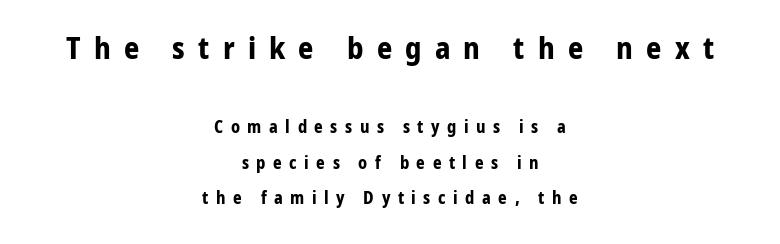
Q: Is the text bold? A: Yes.
Q: Is the text italic (slanted)? A: No, it is upright.
Q: Is the typeface a serif or a sans-serif typeface? A: Sans-serif.
Q: Is the text underlined? A: No.
Q: How is the paragraph aligned? A: Centered.
Q: Is the spacing between letters normal or unusually wide? A: Unusually wide.
Q: Is the spacing between lines tight, normal or loose? A: Loose.
Q: Which block of text is set in a larger size, the first (top) or the second (bottom)? A: The first (top) one.
Q: Width (condensed, normal, or wide)? A: Normal.
Q: Stroke contrast? A: Low.
Q: x-height? A: Medium.
Q: Monospaced? A: No.
